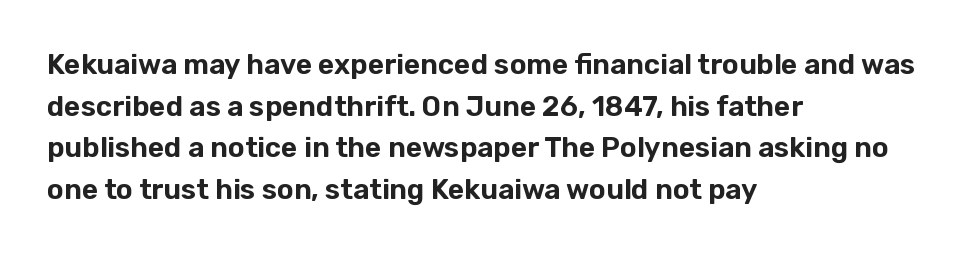
{"serif": "no", "italic": "no", "width": "normal", "stroke_contrast": "low", "x_height": "medium", "monospaced": "no", "underline": "no", "align": "left", "line_spacing": "normal", "line_spacing_ratio": 1.49, "letter_spacing": "normal", "letter_spacing_em": 0.0, "glyph_px": 28}
